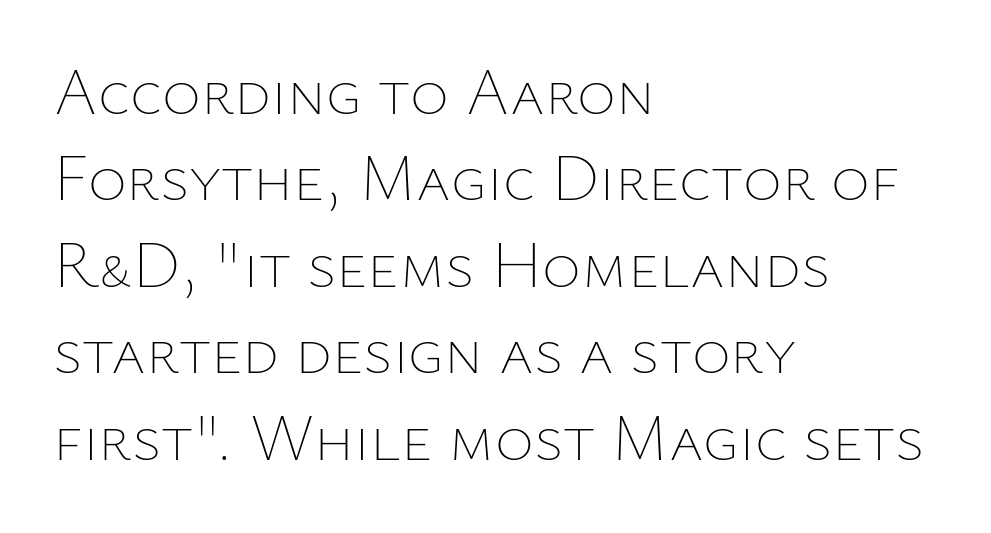
Q: Is the text bold? A: No.
Q: Is the text italic (slanted)? A: No, it is upright.
Q: Is the text underlined? A: No.
Q: How is the paragraph aligned? A: Left-aligned.
Q: Is the spacing between letters normal or unusually wide? A: Normal.
Q: Is the spacing between lines tight, normal or loose? A: Normal.
Q: Width (condensed, normal, or wide)? A: Normal.
Q: Stroke contrast? A: Low.
Q: x-height? A: Medium.
Q: Monospaced? A: No.
